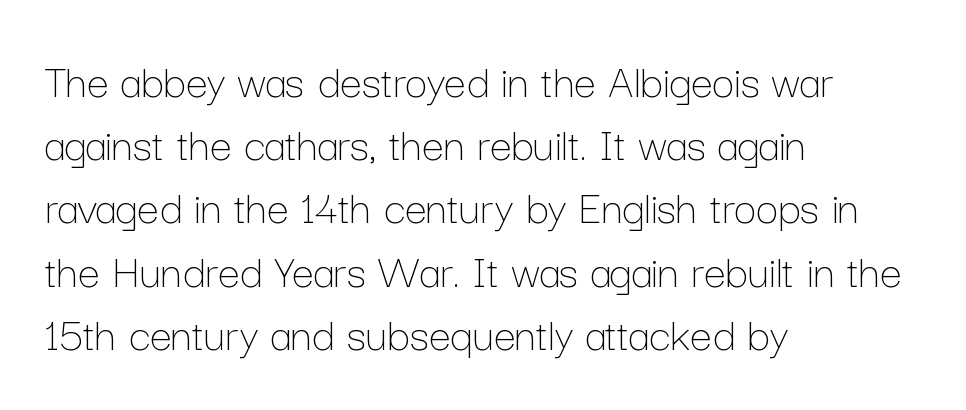
This sample uses an upright cut, with every glyph sitting square on the baseline. Is the stroke heavy? The answer is a plain regular-or-lighter. The lines in this sample share a left origin and differ only in where they stop. The letters sit at their default tracking, neither squeezed nor spread.
